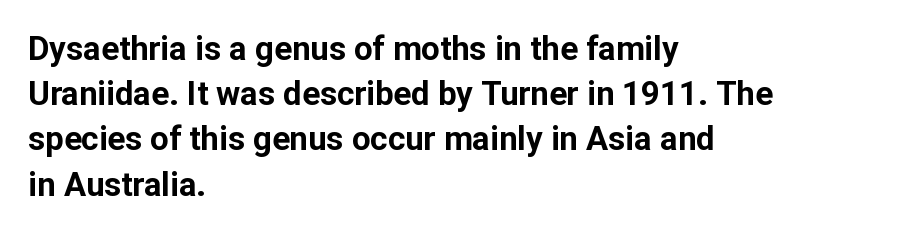
{"serif": "no", "italic": "no", "bold": "yes", "weight": "bold", "width": "normal", "stroke_contrast": "low", "x_height": "medium", "monospaced": "no", "underline": "no", "align": "left", "line_spacing": "normal", "line_spacing_ratio": 1.37, "letter_spacing": "normal", "letter_spacing_em": 0.0, "glyph_px": 33}
